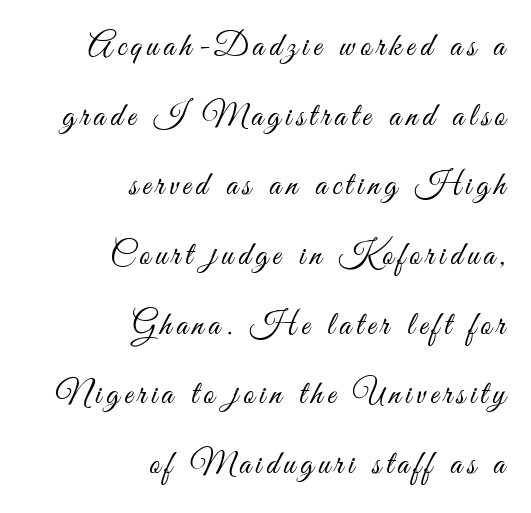
{"serif": "no", "bold": "no", "weight": "light", "width": "condensed", "stroke_contrast": "medium", "x_height": "small", "monospaced": "no", "underline": "no", "align": "right", "line_spacing": "loose", "line_spacing_ratio": 2.11, "glyph_px": 33}
